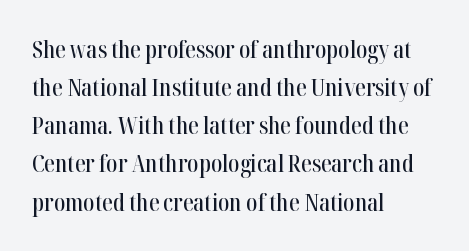
Q: Is the text italic (slanted)? A: No, it is upright.
Q: Is the text underlined? A: No.
Q: How is the paragraph aligned? A: Left-aligned.
Q: Is the spacing between letters normal or unusually wide? A: Normal.
Q: Is the spacing between lines tight, normal or loose? A: Normal.
